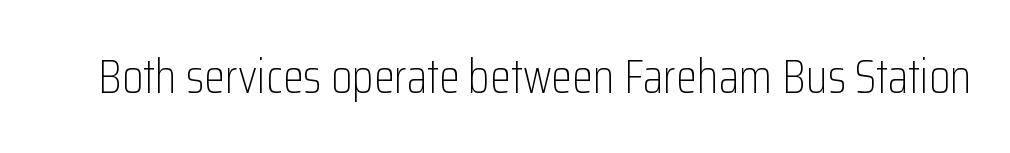
Q: Is the text bold? A: No.
Q: Is the text italic (slanted)? A: No, it is upright.
Q: Is the typeface a serif or a sans-serif typeface? A: Sans-serif.
Q: Is the text underlined? A: No.
Q: Is the spacing between letters normal or unusually wide? A: Normal.
Q: Width (condensed, normal, or wide)? A: Condensed.
Q: Stroke contrast? A: Low.
Q: x-height? A: Medium.
Q: Monospaced? A: No.
